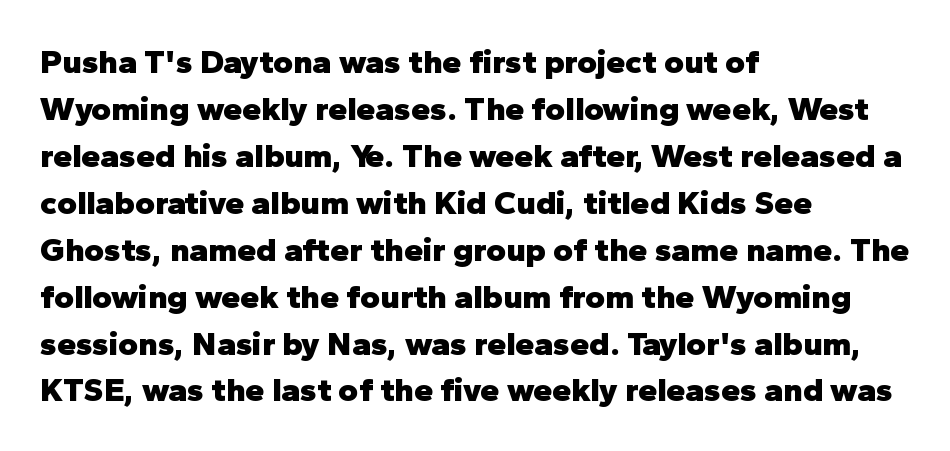
{"serif": "no", "italic": "no", "bold": "yes", "weight": "heavy", "width": "normal", "stroke_contrast": "low", "x_height": "medium", "monospaced": "no", "underline": "no", "align": "left", "line_spacing": "normal", "line_spacing_ratio": 1.38, "letter_spacing": "normal", "letter_spacing_em": 0.0, "glyph_px": 34}
